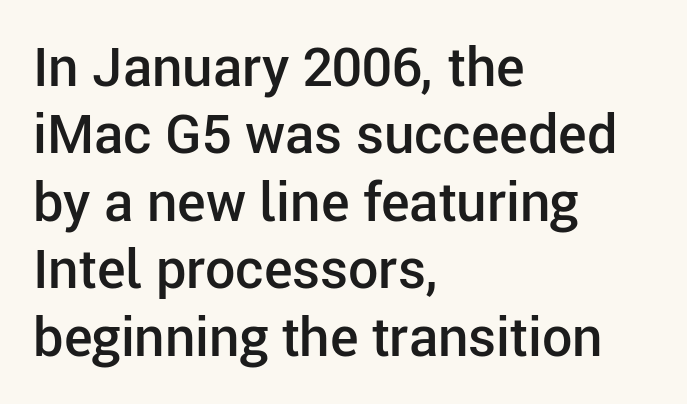
{"serif": "no", "italic": "no", "bold": "semi", "weight": "semibold", "width": "normal", "stroke_contrast": "low", "x_height": "medium", "monospaced": "no", "underline": "no", "align": "left", "line_spacing": "normal", "line_spacing_ratio": 1.25, "letter_spacing": "normal", "letter_spacing_em": 0.0, "glyph_px": 54}
